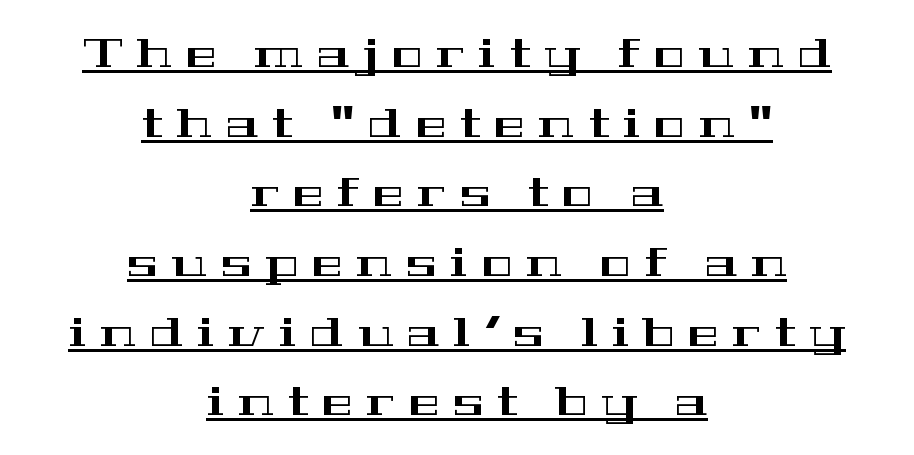
The image shows 41 px wide serif type, upright; set centered, normal line spacing (1.7x), unusually wide letter spacing (+0.34 em), underlined; high stroke contrast and a medium x-height.
